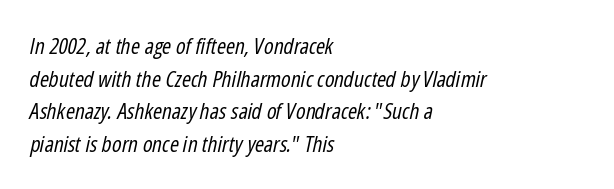
A typesetter would call this zero additional tracking. Caption: face not bold, strokes unweighted. Tall strokes in this sample are angled rather than plumb. The strip under each line holds only bare page. If you measured baseline to baseline, you'd find a middling distance.
